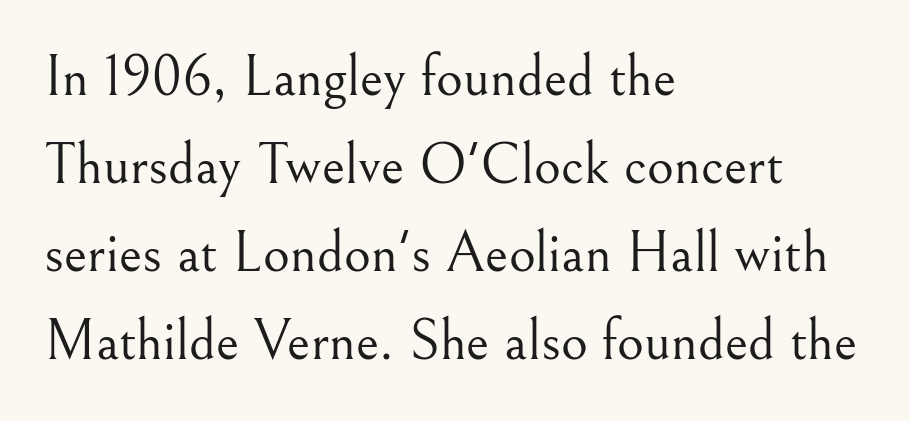
The face used here is seriffed, in the tradition of book romans. Weight: in the light-to-regular range. Compared with typical body copy, the letter spacing here is the same. Anything drawn beneath the words? Only blank space. The face used here is proportionally spaced, like ordinary book or web type. The lettering holds an erect, upright posture throughout.
